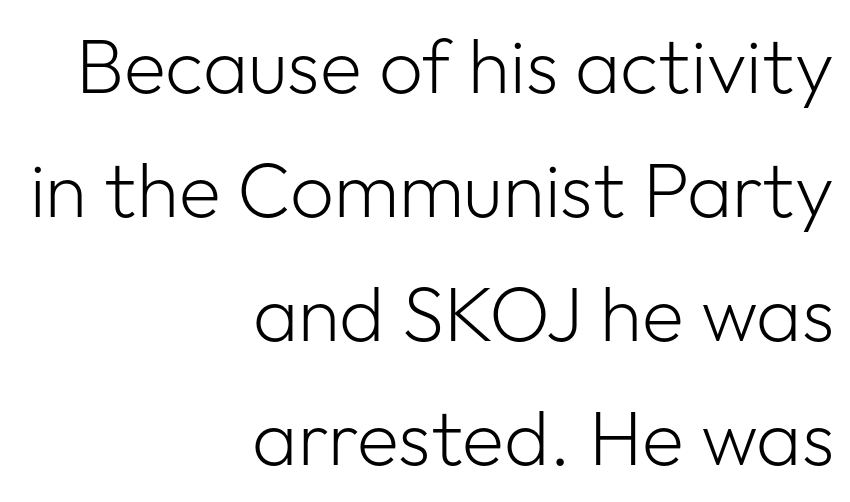
Summary of weight: not heavy and not bold. Beneath every word, the page is bare. The rendering shows plain stroke endings on the letterforms — a sans-serif design. Baseline-to-baseline distance is the conventional proportion of letter height. Nobody touched the tracking dial on this one. The specimen reads as upright at a glance.
